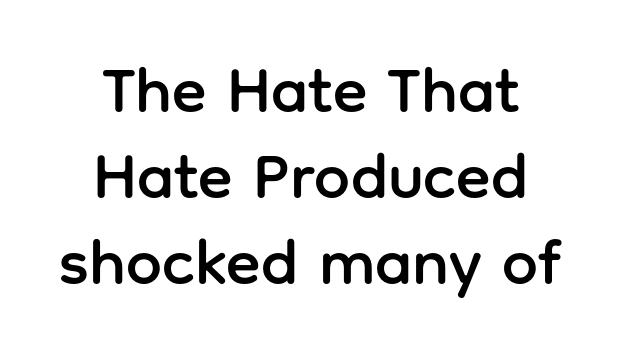
Q: Is the text italic (slanted)? A: No, it is upright.
Q: Is the typeface a serif or a sans-serif typeface? A: Sans-serif.
Q: Is the text underlined? A: No.
Q: How is the paragraph aligned? A: Centered.
Q: Is the spacing between letters normal or unusually wide? A: Normal.
Q: Is the spacing between lines tight, normal or loose? A: Normal.
Q: Width (condensed, normal, or wide)? A: Normal.
Q: Stroke contrast? A: Low.
Q: x-height? A: Medium.
Q: Monospaced? A: No.
